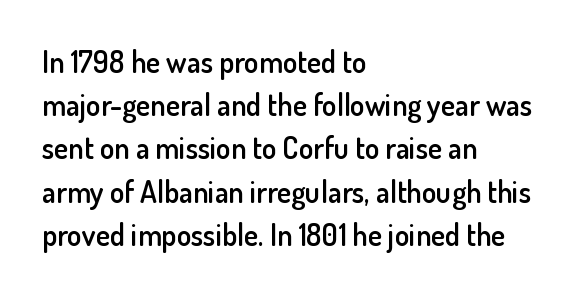
Q: Is the text bold? A: Semi-bold.
Q: Is the text italic (slanted)? A: No, it is upright.
Q: Is the typeface a serif or a sans-serif typeface? A: Sans-serif.
Q: Is the text underlined? A: No.
Q: How is the paragraph aligned? A: Left-aligned.
Q: Is the spacing between letters normal or unusually wide? A: Normal.
Q: Is the spacing between lines tight, normal or loose? A: Normal.
Q: Width (condensed, normal, or wide)? A: Normal.
Q: Stroke contrast? A: Low.
Q: x-height? A: Small.
Q: Monospaced? A: No.
